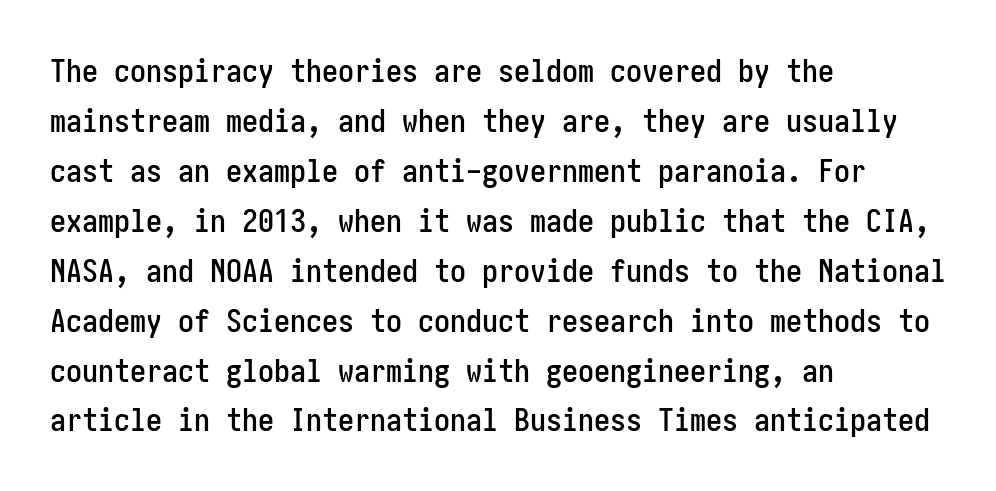
The text was rendered using a sans face with plain stroke endings. A typesetter would call this leading conventional body-copy spacing. The letters sit at their default tracking, neither squeezed nor spread. Underlining? Definitely not there.
